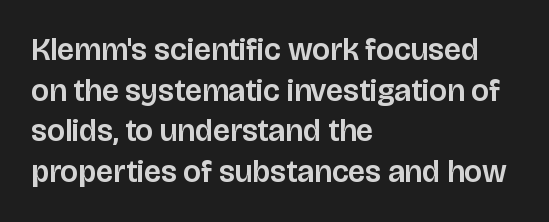
Q: Is the text italic (slanted)? A: No, it is upright.
Q: Is the typeface a serif or a sans-serif typeface? A: Sans-serif.
Q: Is the text underlined? A: No.
Q: How is the paragraph aligned? A: Left-aligned.
Q: Is the spacing between letters normal or unusually wide? A: Normal.
Q: Is the spacing between lines tight, normal or loose? A: Normal.
Q: Width (condensed, normal, or wide)? A: Normal.
Q: Stroke contrast? A: Low.
Q: x-height? A: Large.
Q: Monospaced? A: No.
